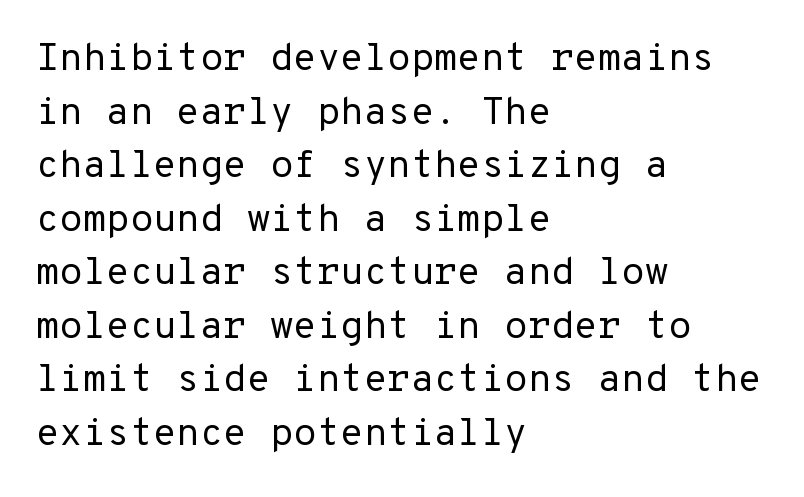
Q: Is the text bold? A: No.
Q: Is the text italic (slanted)? A: No, it is upright.
Q: Is the typeface a serif or a sans-serif typeface? A: Sans-serif.
Q: Is the text underlined? A: No.
Q: How is the paragraph aligned? A: Left-aligned.
Q: Is the spacing between letters normal or unusually wide? A: Normal.
Q: Is the spacing between lines tight, normal or loose? A: Normal.
Q: Width (condensed, normal, or wide)? A: Normal.
Q: Stroke contrast? A: Low.
Q: x-height? A: Medium.
